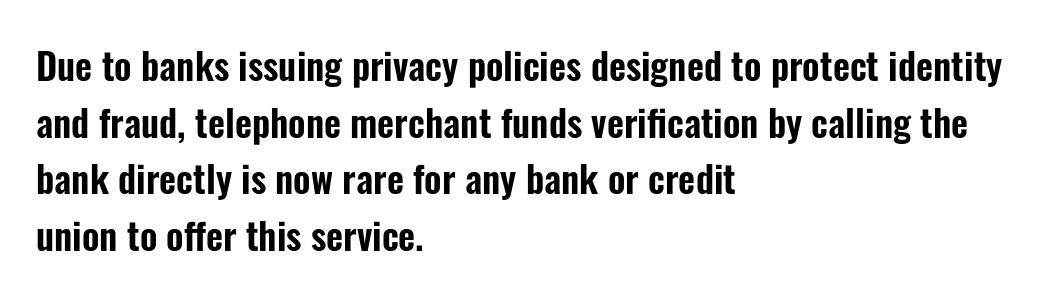
What kind of face is this? One without serifs — a sans. Ascenders rise straight up at ninety degrees. Words appear dense and cohesive because spacing is normal. Each letter keeps its own natural width here, so spacing adapts to shape. This rendering uses left alignment, leaving the right contour irregular.
